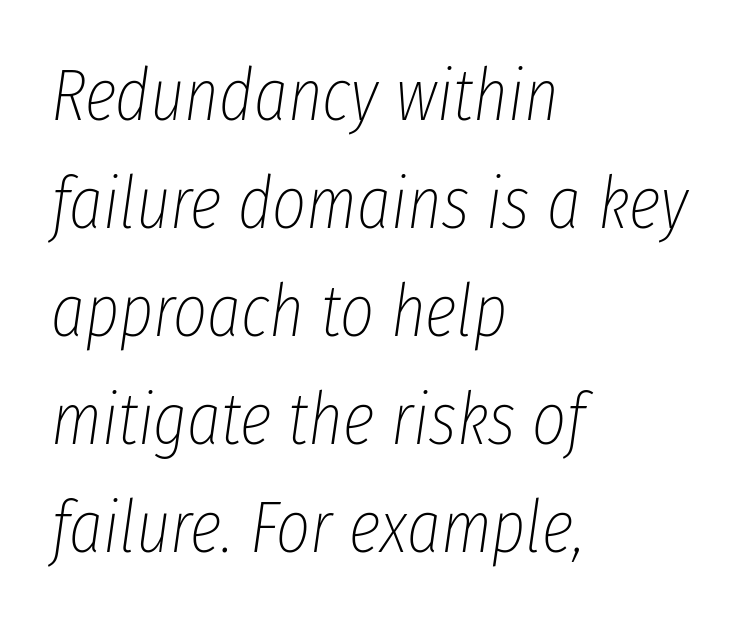
Q: Is the text bold? A: No.
Q: Is the text italic (slanted)? A: Yes, it leans right by about 8 degrees.
Q: Is the text underlined? A: No.
Q: How is the paragraph aligned? A: Left-aligned.
Q: Is the spacing between letters normal or unusually wide? A: Normal.
Q: Is the spacing between lines tight, normal or loose? A: Normal.
Q: Width (condensed, normal, or wide)? A: Condensed.
Q: Stroke contrast? A: Low.
Q: x-height? A: Medium.
Q: Monospaced? A: No.
